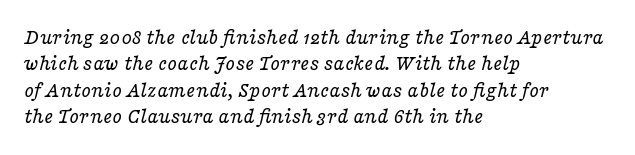
Just letters on the line, the space beneath them empty. Tracking value appears to be zero — textbook default spacing. Horizontal alignment here is leftward, the default for most running prose. The face used here has a pronounced slope to its letters. Bold? No — there's no thickening of the strokes.
